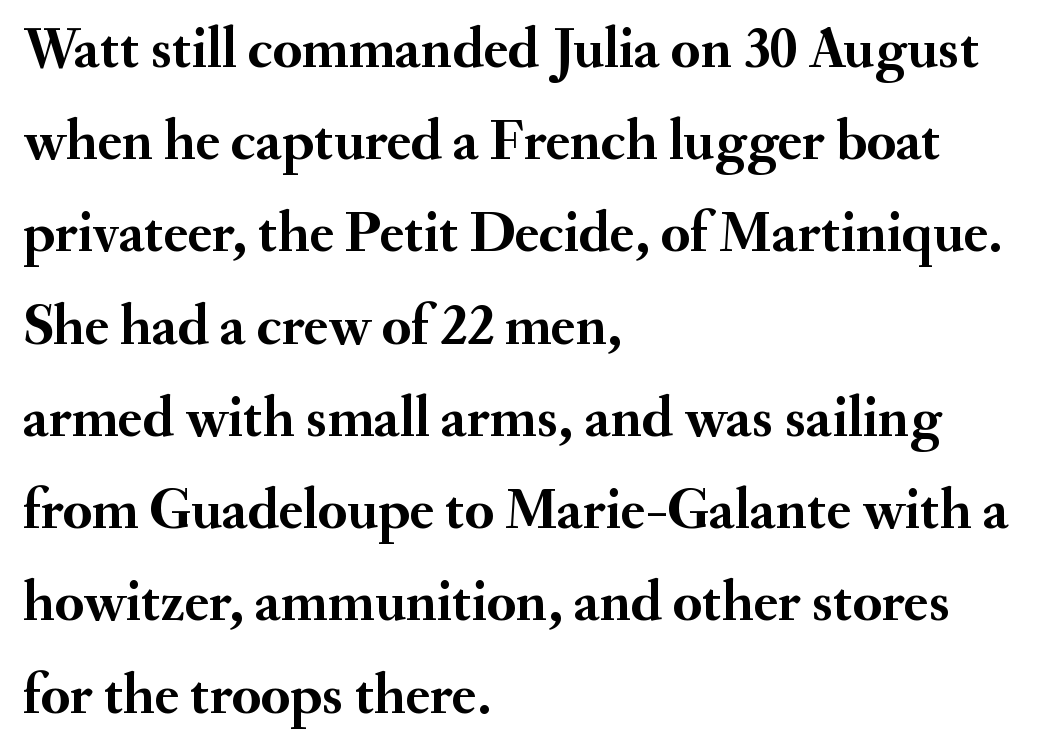
Here the designer chose a conventional face with non-uniform glyph widths. As a designer I'd log this as weight 700, bold. Check where the strokes stop: tiny serifs finish them off. The space directly below the letters is spotless.
